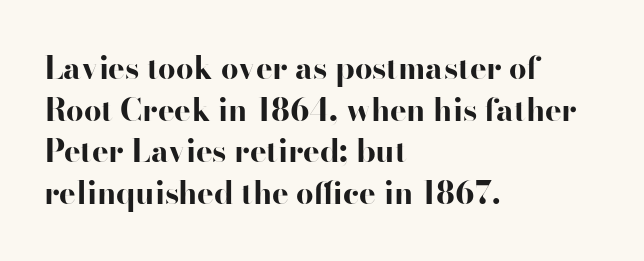
{"serif": "no", "italic": "no", "bold": "yes", "weight": "bold", "width": "wide", "stroke_contrast": "high", "x_height": "small", "monospaced": "no", "underline": "no", "align": "left", "line_spacing": "normal", "line_spacing_ratio": 1.34, "letter_spacing": "normal", "letter_spacing_em": 0.0, "glyph_px": 31}
